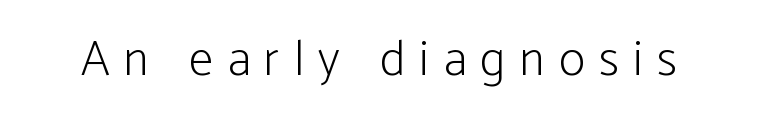
Here the designer chose a conventional face with non-uniform glyph widths. Each letter's strokes conclude bluntly, with no projecting serifs. Unlike italic type, these characters show no tilt at all. Counters stay open thanks to moderate or lighter strokes. The space beneath each line is pristine and unruled. These lines have a slow, spaced-out rhythm from letter to letter.
